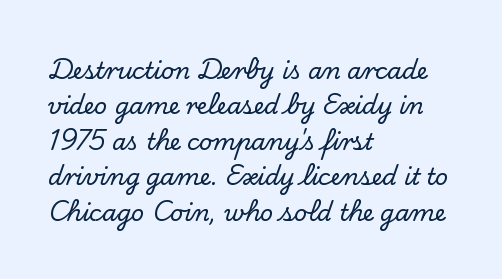
Words appear dense and cohesive because spacing is normal. The baseline area is clear. These lines sit exactly where default settings would place them. The compositor pushed each line to the left boundary.
